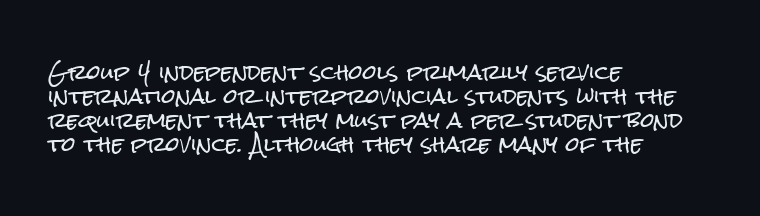
Does the lettering tilt? It doesn't — this is upright. The lines are quadded left. Unmarked baselines from the first word to the last. Characters follow at the spacing the type designer built in.
